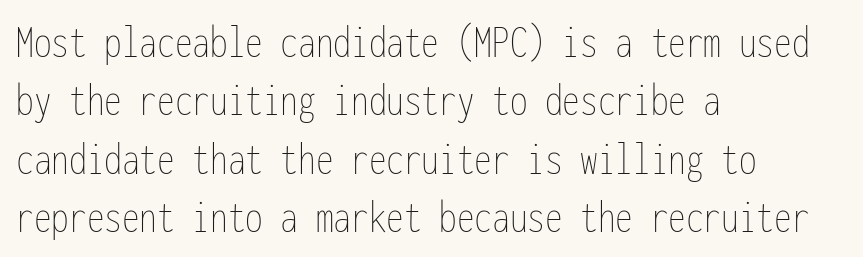
Q: Is the text bold? A: No.
Q: Is the text italic (slanted)? A: No, it is upright.
Q: Is the text underlined? A: No.
Q: How is the paragraph aligned? A: Left-aligned.
Q: Is the spacing between letters normal or unusually wide? A: Normal.
Q: Width (condensed, normal, or wide)? A: Condensed.
Q: Stroke contrast? A: Low.
Q: x-height? A: Medium.
Q: Monospaced? A: Yes.
